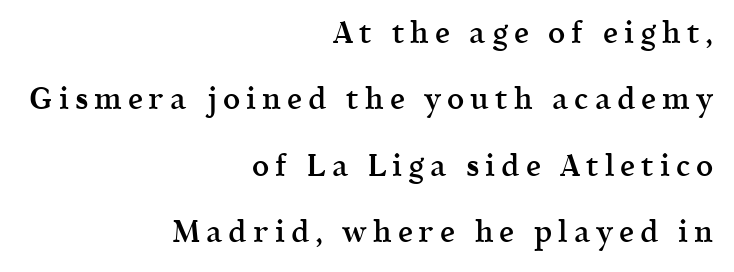
{"serif": "yes", "italic": "no", "bold": "semi", "weight": "semibold", "width": "normal", "x_height": "medium", "monospaced": "no", "underline": "no", "align": "right", "line_spacing": "loose", "line_spacing_ratio": 2.21, "letter_spacing": "wide", "letter_spacing_em": 0.2, "glyph_px": 30}
